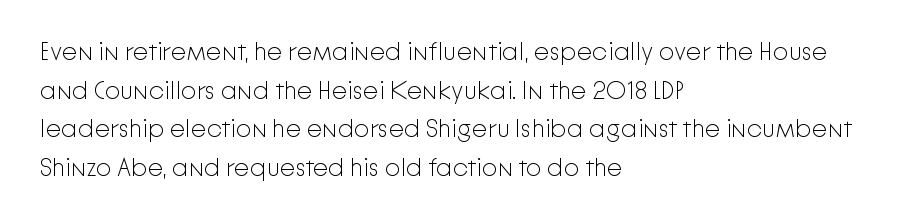
{"italic": "no", "bold": "no", "underline": "no", "align": "left", "line_spacing": "normal", "line_spacing_ratio": 1.55, "letter_spacing": "normal", "letter_spacing_em": 0.0, "glyph_px": 25}
